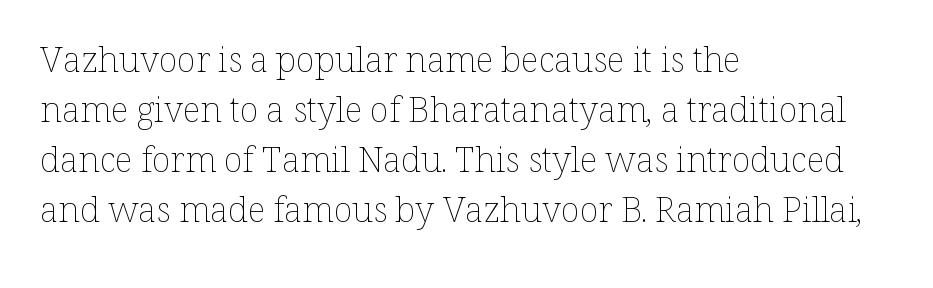
Q: Is the text bold? A: No.
Q: Is the text italic (slanted)? A: No, it is upright.
Q: Is the text underlined? A: No.
Q: How is the paragraph aligned? A: Left-aligned.
Q: Is the spacing between letters normal or unusually wide? A: Normal.
Q: Is the spacing between lines tight, normal or loose? A: Normal.
Q: Width (condensed, normal, or wide)? A: Normal.
Q: Stroke contrast? A: Low.
Q: x-height? A: Medium.
Q: Monospaced? A: No.
